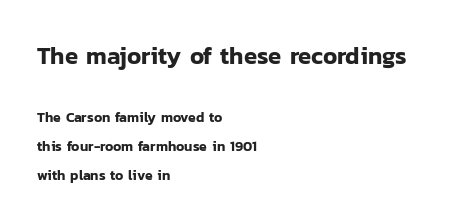
The image shows 24 px text type, upright; set left-aligned, loose line spacing (2.07x), normal letter spacing, not underlined; the first (top) block is 1.71x larger.
